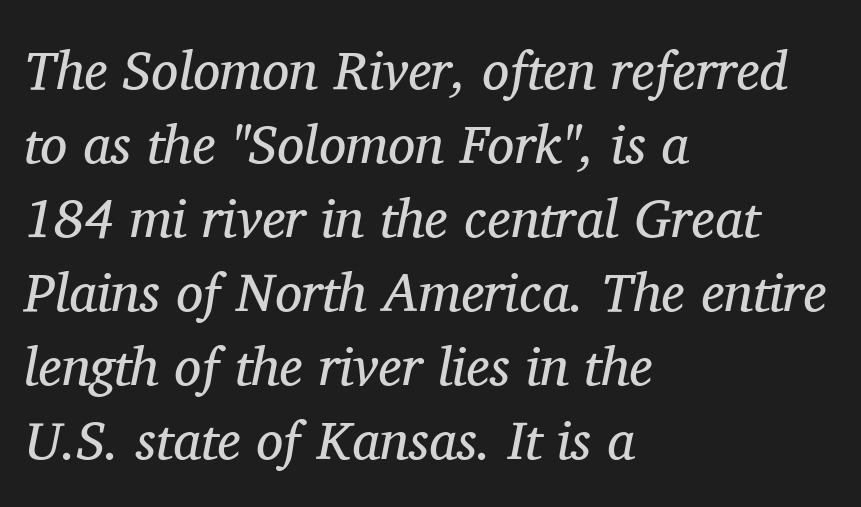
Each letter's strokes conclude with small projecting serifs. Looking at the ascenders, they clearly lean. The area under the type is left untouched. Here the designer chose a conventional face with non-uniform glyph widths. The letterforms sit shoulder to shoulder at normal distance.
